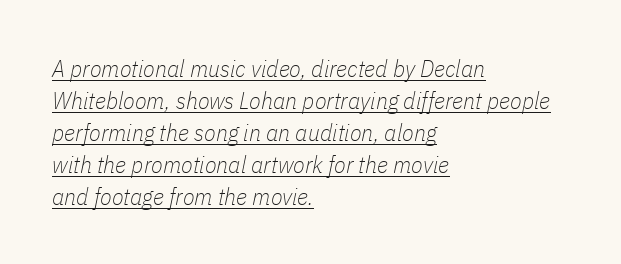
Q: Is the text bold? A: No.
Q: Is the text italic (slanted)? A: Yes, it leans right by about 11 degrees.
Q: Is the text underlined? A: Yes.
Q: How is the paragraph aligned? A: Left-aligned.
Q: Is the spacing between letters normal or unusually wide? A: Normal.
Q: Is the spacing between lines tight, normal or loose? A: Normal.
